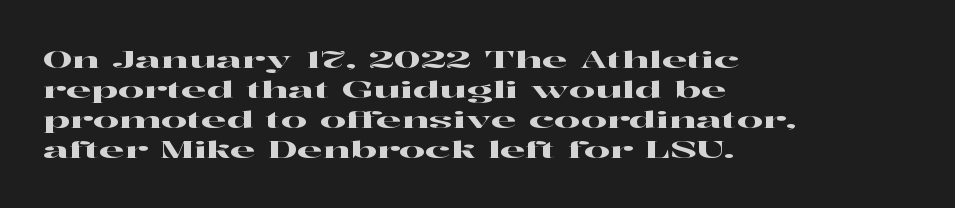
Q: Is the text italic (slanted)? A: No, it is upright.
Q: Is the text underlined? A: No.
Q: How is the paragraph aligned? A: Left-aligned.
Q: Is the spacing between letters normal or unusually wide? A: Normal.
Q: Is the spacing between lines tight, normal or loose? A: Normal.
